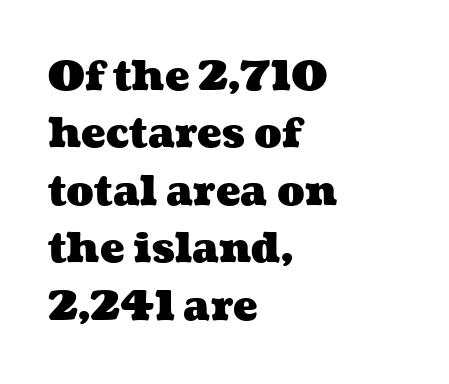
Check under the words: just untouched page. Tracking here is standard; glyphs follow each other at the usual distance. Reading down the column, the eye jumps a familiar distance to each next line. You could not count columns in this text — the font is proportionally spaced.
